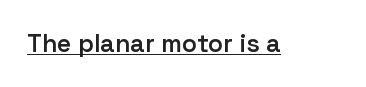
The letters sit at their default tracking, neither squeezed nor spread. On the weight axis this lands at semibold, roughly 600. Somebody hit Ctrl+U on this one — the words are underlined. In terms of posture, this sample is upright.
